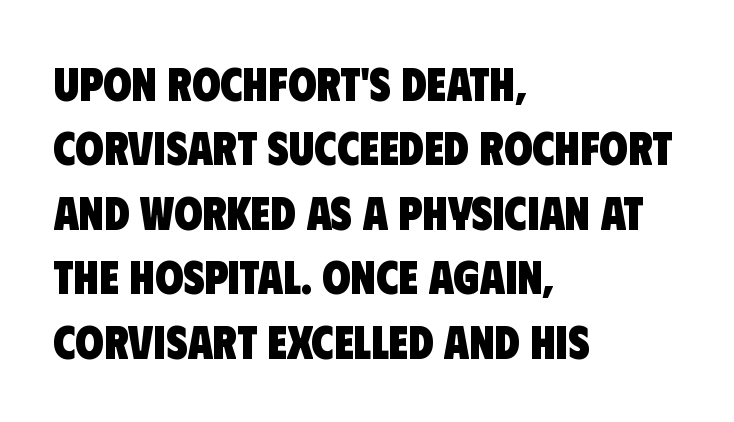
Nobody touched the tracking dial on this one. Typographic density is high because the face is bold. Horizontally, the lines are justified to the leading edge only. Underlining? Definitely not there. These lines sit exactly where default settings would place them. These lines are rendered in a variable-pitch font.
